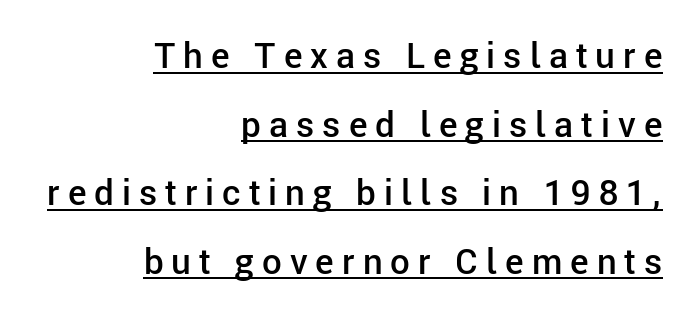
The ragged edge is on the left, which tells us the setting is flush right. Classification — sans serif. The vertical gap from one line to the next is large. This sample uses an upright cut, with every glyph sitting square on the baseline. In terms of weight, the rendering is demibold, just under bold.
